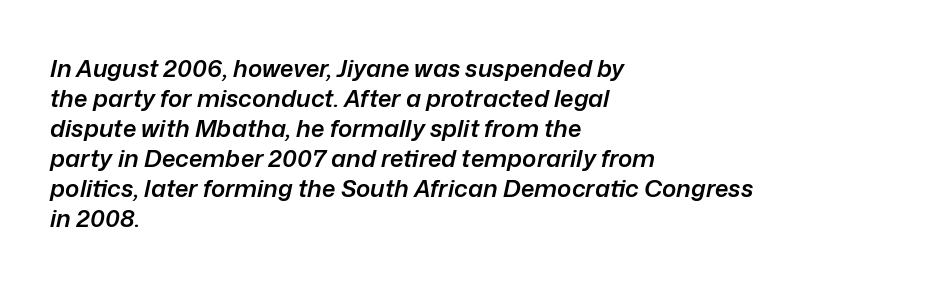
The image shows 24 px text type, italic (leaning right); set left-aligned, normal line spacing (1.25x), normal letter spacing, not underlined.
